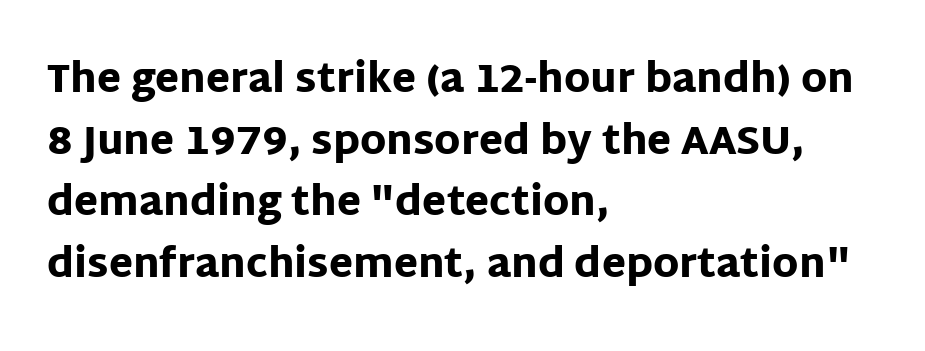
{"serif": "no", "italic": "no", "bold": "yes", "weight": "heavy", "width": "normal", "stroke_contrast": "low", "x_height": "large", "monospaced": "no", "underline": "no", "align": "left", "line_spacing": "normal", "line_spacing_ratio": 1.58, "letter_spacing": "normal", "letter_spacing_em": 0.0, "glyph_px": 39}
